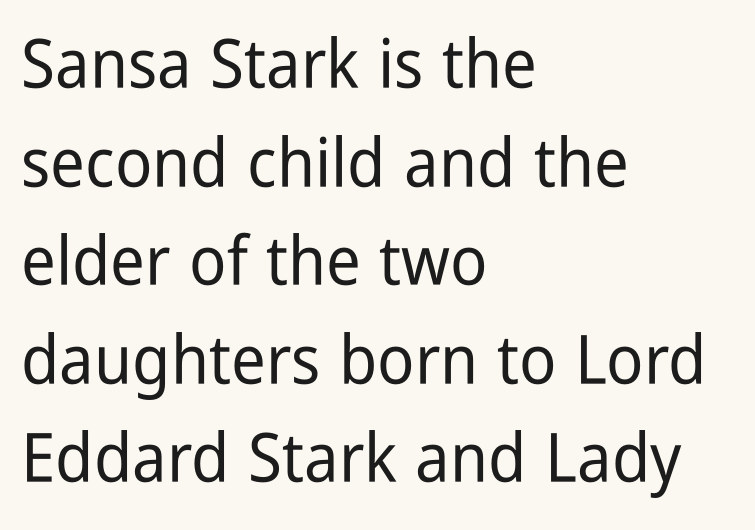
The image shows 68 px condensed sans-serif type, upright; set left-aligned, normal line spacing (1.45x), normal letter spacing, not underlined; low stroke contrast and a medium x-height.
